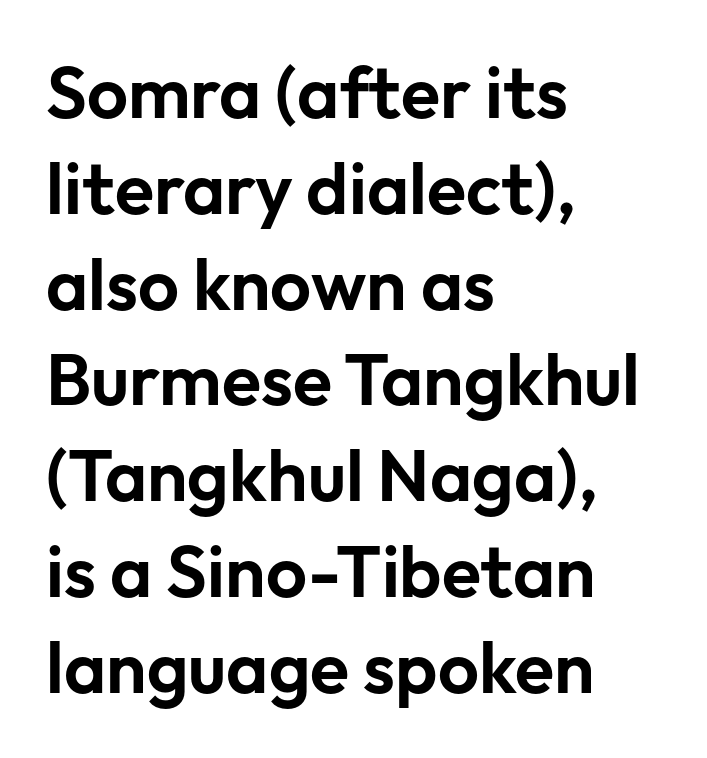
The letters stand straight up with perfectly vertical stems. Note the varied advance widths — an 'i' is clearly narrower than an 'm'. Left-aligned paragraph, ragged on the right. In terms of letterspacing, this is plain default setting. Successive baselines arrive at the customary interval. Clear beneath every line of the passage.
